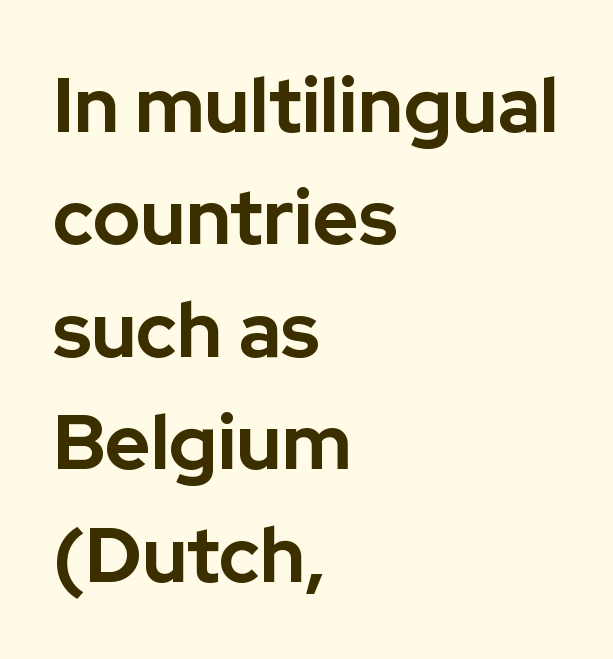
{"serif": "no", "italic": "no", "bold": "yes", "weight": "bold", "width": "normal", "stroke_contrast": "low", "x_height": "medium", "monospaced": "no", "underline": "no", "align": "left", "line_spacing": "normal", "line_spacing_ratio": 1.46, "letter_spacing": "normal", "letter_spacing_em": 0.0, "glyph_px": 77}
